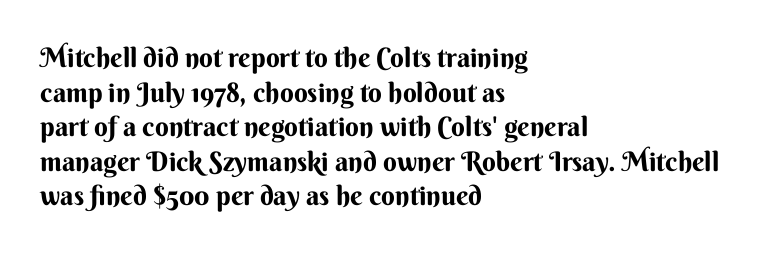
The image shows 27 px text type, upright; set left-aligned, normal line spacing (1.28x), normal letter spacing, not underlined.
